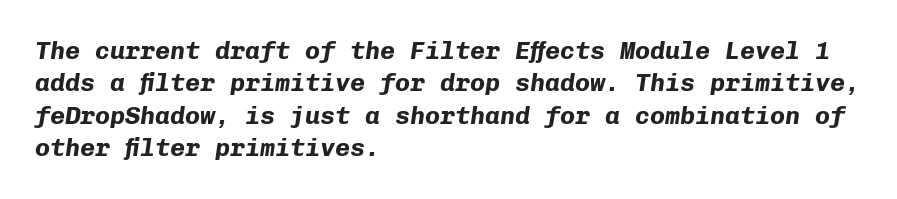
Students, observe: this is what conventionally led text looks like. Horizontally, the lines are justified to the leading edge only. A bare baseline throughout the passage. What weight is shown? A full bold with thick strokes. Yep, that's italic — everything's leaning. There is no visible air inserted between adjacent glyphs.
